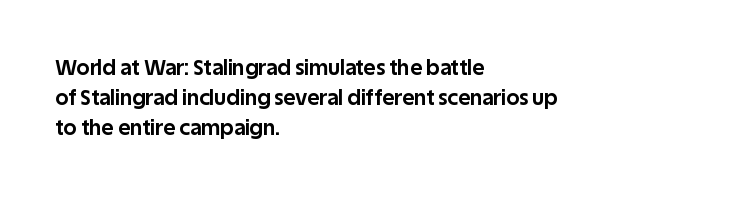
The image shows 21 px bold type, upright; set left-aligned, normal line spacing (1.44x), normal letter spacing, not underlined.
